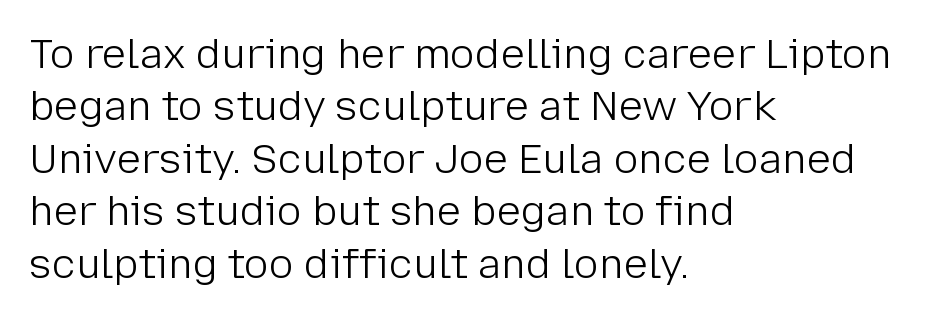
{"serif": "no", "italic": "no", "bold": "no", "weight": "light", "width": "normal", "stroke_contrast": "low", "x_height": "medium", "monospaced": "no", "underline": "no", "align": "left", "line_spacing": "normal", "line_spacing_ratio": 1.28, "letter_spacing": "normal", "letter_spacing_em": 0.0, "glyph_px": 41}
